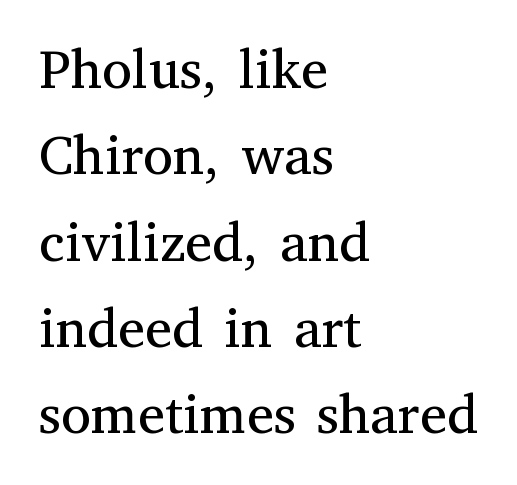
The gaps between neighbouring characters are ordinary and unremarkable. Has an underline been added? It has not. A typesetter would label this face a serif. All the whitespace from short lines collects on the right. A typesetter would call this proportional, since set widths differ per character.
